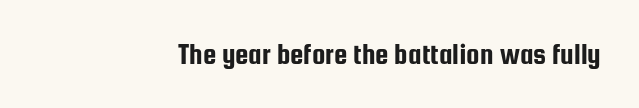
The image shows 30 px condensed sans-serif type, upright; set normal letter spacing, not underlined; low stroke contrast and a medium x-height.
